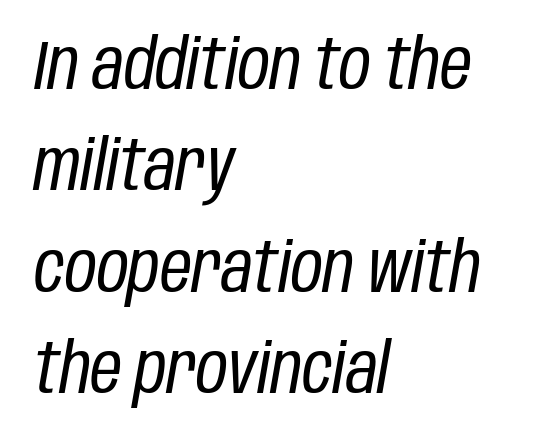
Q: Is the text bold? A: No.
Q: Is the text italic (slanted)? A: Yes, it leans right by about 10 degrees.
Q: Is the text underlined? A: No.
Q: How is the paragraph aligned? A: Left-aligned.
Q: Is the spacing between letters normal or unusually wide? A: Normal.
Q: Is the spacing between lines tight, normal or loose? A: Normal.
Q: Width (condensed, normal, or wide)? A: Condensed.
Q: Stroke contrast? A: Low.
Q: x-height? A: Large.
Q: Monospaced? A: No.
